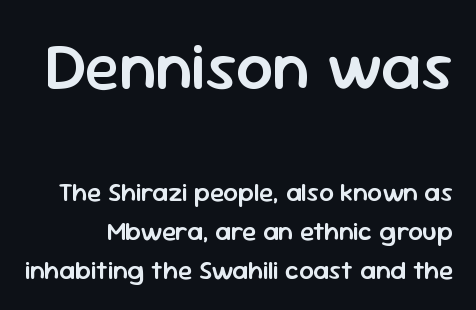
{"serif": "no", "italic": "no", "bold": "semi", "weight": "semibold", "width": "normal", "stroke_contrast": "low", "x_height": "medium", "monospaced": "no", "underline": "no", "line_spacing": "normal", "line_spacing_ratio": 1.5, "letter_spacing": "normal", "letter_spacing_em": 0.0, "larger_block": "first", "size_ratio": 2.54, "glyph_px": 66}
